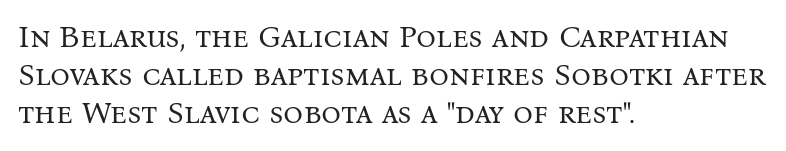
The image shows 31 px regular-weight serif type, upright; set left-aligned, line spacing 1.23x, normal letter spacing, not underlined; medium stroke contrast and a medium x-height.
